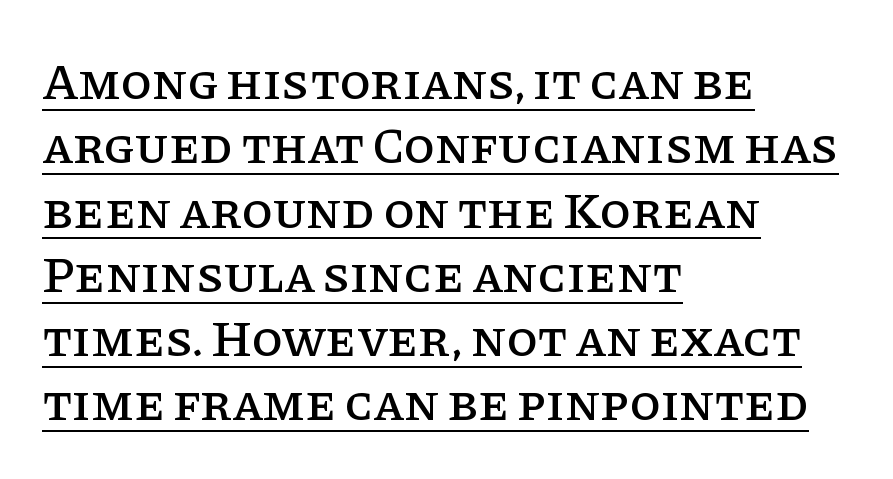
The image shows 51 px serif type, upright; set left-aligned, normal line spacing (1.26x), normal letter spacing, underlined; low stroke contrast and a large x-height.
